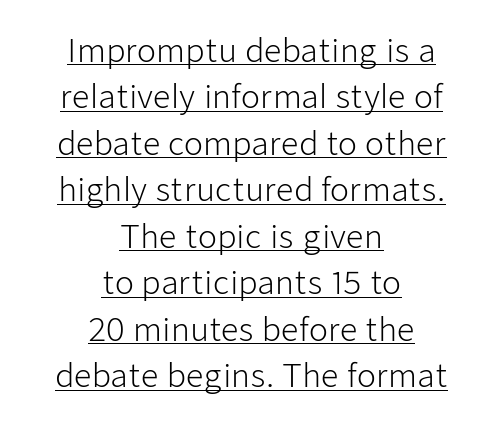
{"serif": "no", "italic": "no", "bold": "no", "weight": "light", "width": "normal", "stroke_contrast": "low", "x_height": "medium", "monospaced": "no", "underline": "yes", "align": "center", "line_spacing": "normal", "line_spacing_ratio": 1.5, "letter_spacing": "normal", "letter_spacing_em": 0.0, "glyph_px": 31}
